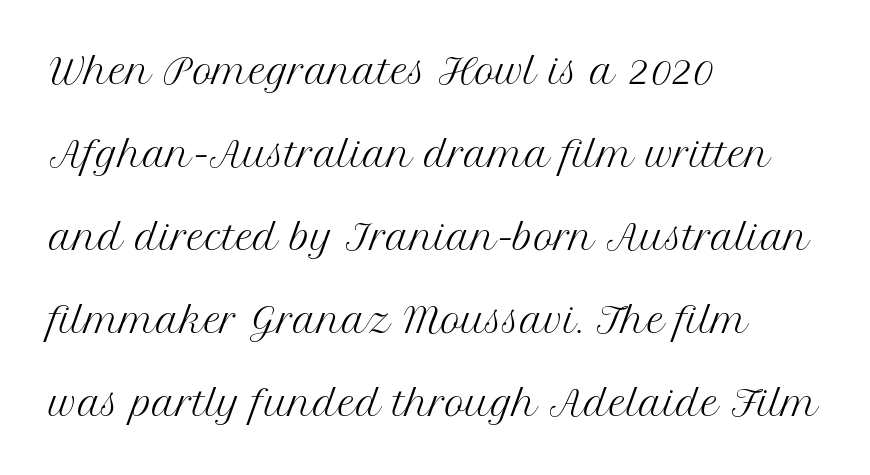
The image shows 34 px regular-weight type; set left-aligned, loose line spacing (2.44x), normal letter spacing, not underlined; medium stroke contrast and a medium x-height.
